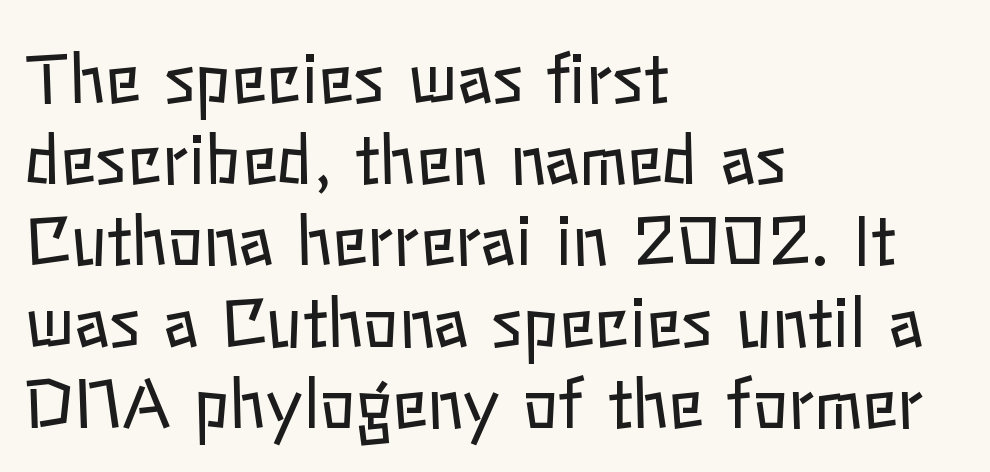
{"italic": "no", "bold": "no", "weight": "regular", "width": "normal", "stroke_contrast": "low", "x_height": "medium", "monospaced": "no", "underline": "no", "align": "left", "line_spacing_ratio": 1.23, "letter_spacing": "normal", "letter_spacing_em": 0.0, "glyph_px": 66}
